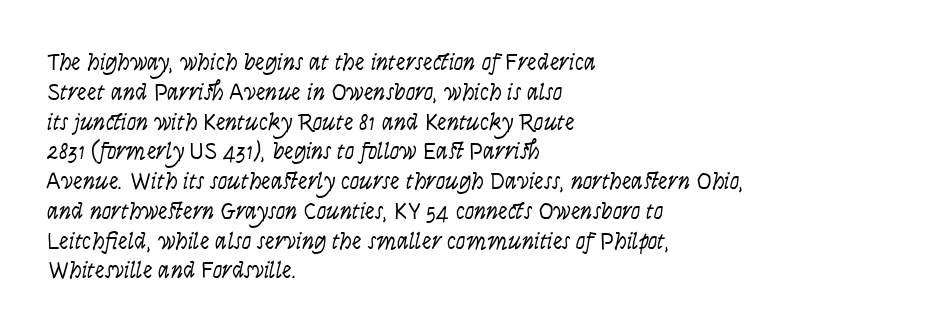
When letters slant like this, we call the style italic. The passage shown has conventional tracking throughout. The font is comparable to plain body text, perhaps lighter. These lines are set flush left with a ragged right edge. Check the space under the baseline: it is left empty.
